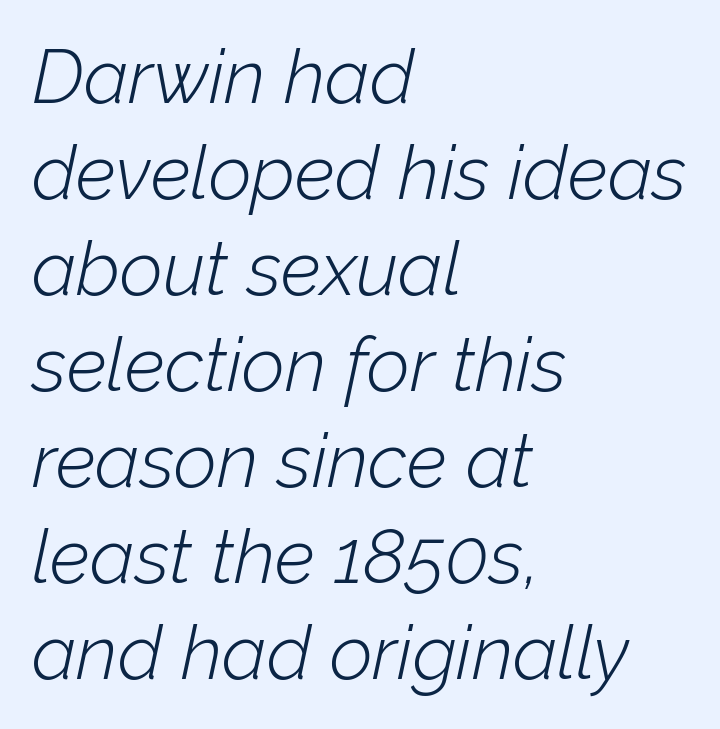
{"italic": "yes", "lean": "right", "slant_degrees": 12, "bold": "no", "weight": "light", "width": "normal", "stroke_contrast": "low", "x_height": "medium", "monospaced": "no", "underline": "no", "align": "left", "line_spacing": "normal", "line_spacing_ratio": 1.28, "letter_spacing": "normal", "letter_spacing_em": 0.0, "glyph_px": 75}
